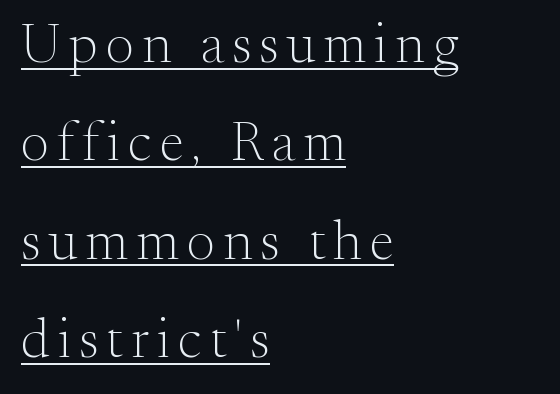
The image shows 55 px light serif type, upright; set left-aligned, line spacing 1.79x, underlined; medium stroke contrast and a small x-height.
